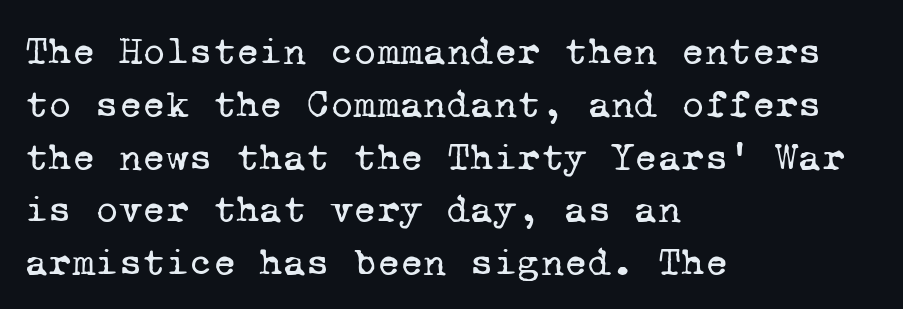
Q: Is the text bold? A: No.
Q: Is the typeface a serif or a sans-serif typeface? A: Serif.
Q: Is the text underlined? A: No.
Q: How is the paragraph aligned? A: Left-aligned.
Q: Is the spacing between letters normal or unusually wide? A: Normal.
Q: Is the spacing between lines tight, normal or loose? A: Normal.
Q: Width (condensed, normal, or wide)? A: Normal.
Q: Stroke contrast? A: Low.
Q: x-height? A: Medium.
Q: Monospaced? A: Yes.
